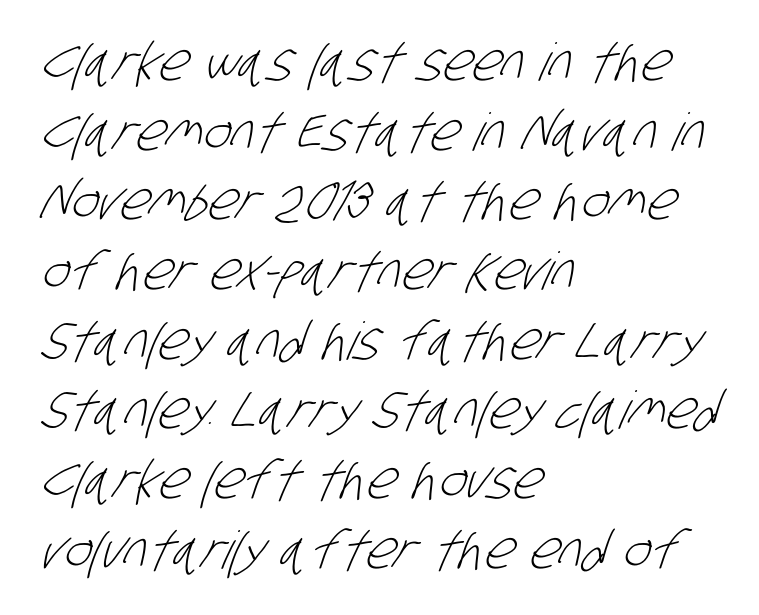
The image shows 52 px light, condensed sans-serif type; set left-aligned, normal line spacing (1.34x), normal letter spacing, not underlined; low stroke contrast and a large x-height.
